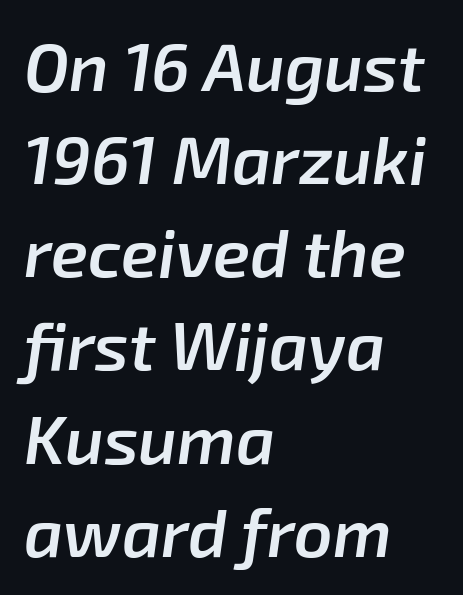
The image shows 67 px semibold type, italic (leaning right); set left-aligned, normal line spacing (1.39x), normal letter spacing, not underlined; low stroke contrast and a medium x-height.
